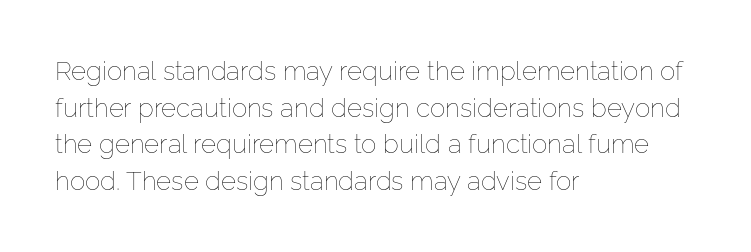
{"italic": "no", "bold": "no", "underline": "no", "align": "left", "line_spacing": "normal", "line_spacing_ratio": 1.41, "letter_spacing": "normal", "letter_spacing_em": 0.0, "glyph_px": 26}
